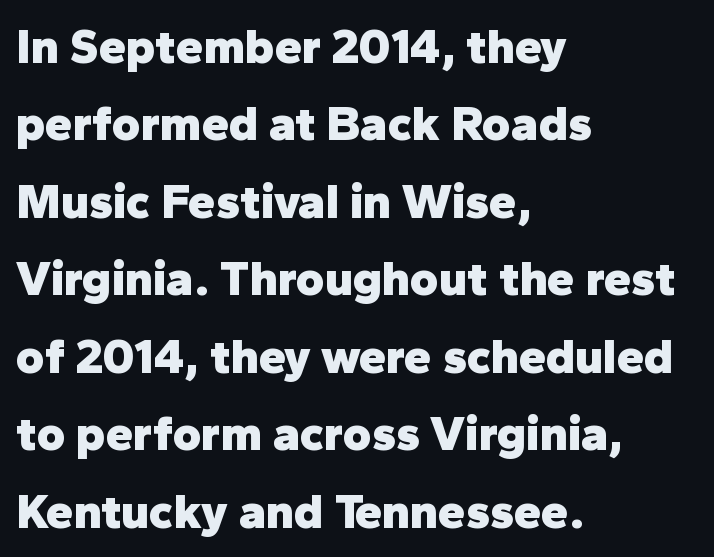
The image shows 49 px heavy sans-serif type, upright; set left-aligned, normal line spacing (1.58x), normal letter spacing, not underlined; low stroke contrast and a medium x-height.
